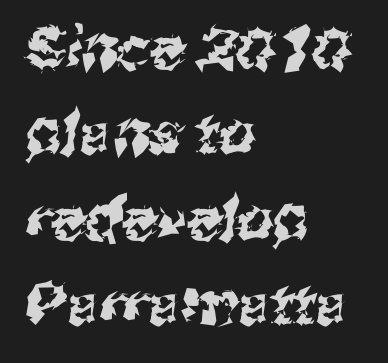
The image shows 58 px sans-serif type; set left-aligned, normal line spacing (1.47x), normal letter spacing, not underlined; medium stroke contrast and a medium x-height.
